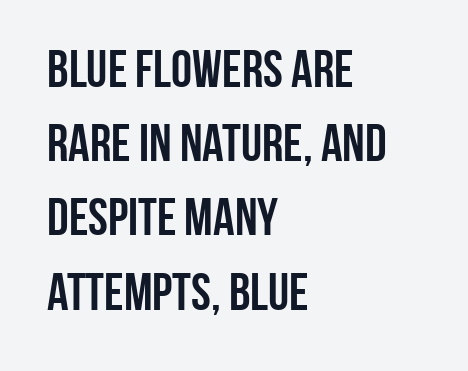
Short note: letters normally spaced. Caption: bold face, heavy strokes. A typesetter would call this proportional, since set widths differ per character. Vertical spacing — default.
